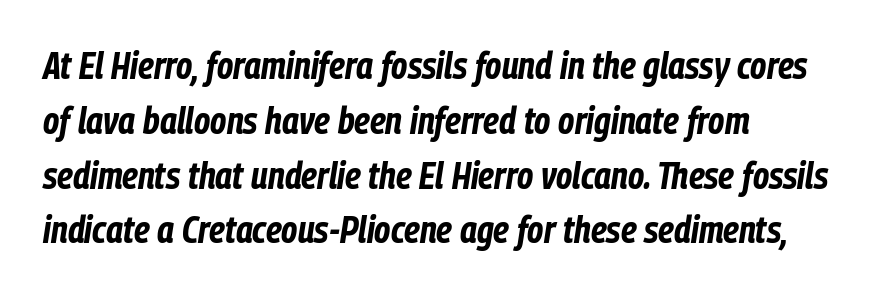
Horizontal bands of white between lines are of average thickness. This is heavy type, rendered in bold. Each row of text sits above clean, open space. An italicized treatment has been applied to the whole sample. You could not count columns in this text — the font is proportionally spaced. Caption: multi-line text, flush left, ragged right.
